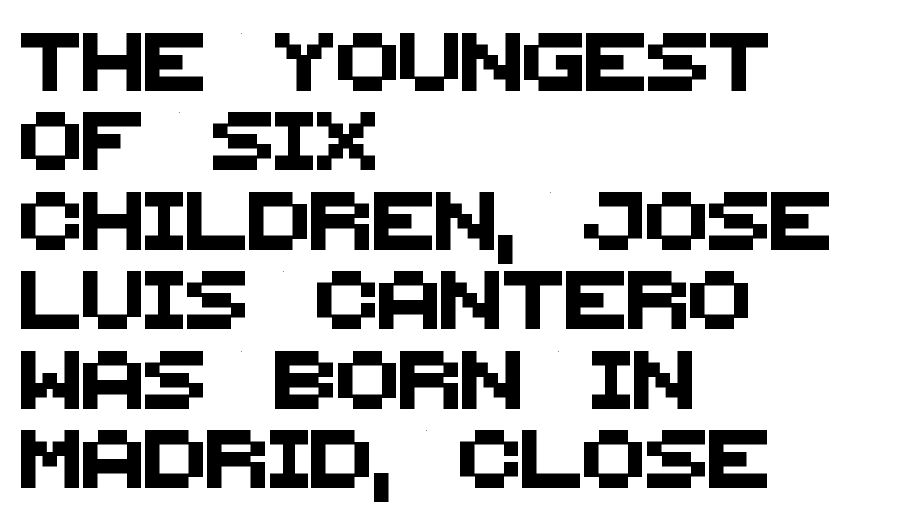
Q: Is the typeface a serif or a sans-serif typeface? A: Sans-serif.
Q: Is the text underlined? A: No.
Q: How is the paragraph aligned? A: Left-aligned.
Q: Is the spacing between letters normal or unusually wide? A: Normal.
Q: Is the spacing between lines tight, normal or loose? A: Normal.
Q: Width (condensed, normal, or wide)? A: Normal.
Q: Stroke contrast? A: Medium.
Q: x-height? A: Large.
Q: Monospaced? A: No.
